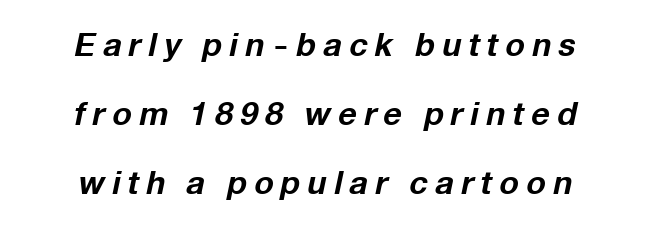
The image shows 32 px bold type, italic (leaning right); set centered, loose line spacing (2.15x), unusually wide letter spacing (+0.23 em), not underlined; low stroke contrast and a medium x-height.
